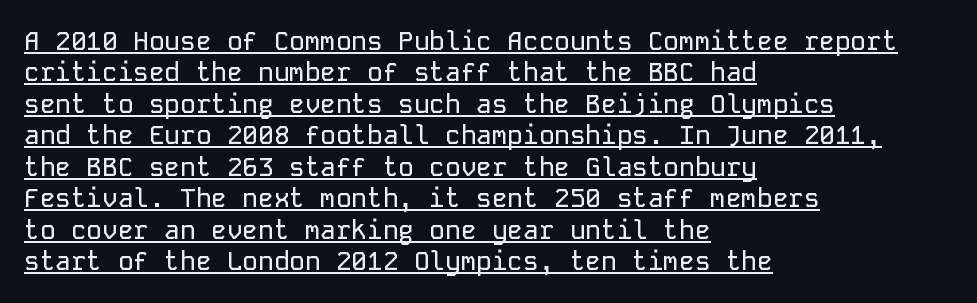
The typesetter chose a ragged-right arrangement here. Posture: upright roman. Notice how a bar underscores the lettering throughout. Default kerning and tracking; the words read as compact shapes.
